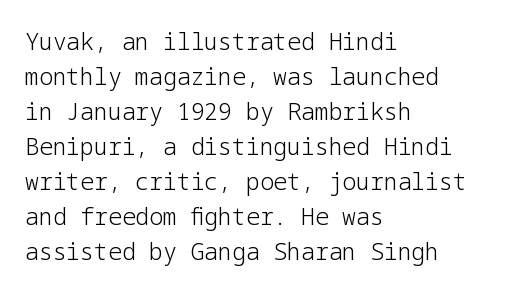
The image shows 23 px text type, upright; set left-aligned, normal line spacing (1.52x), normal letter spacing, not underlined.
